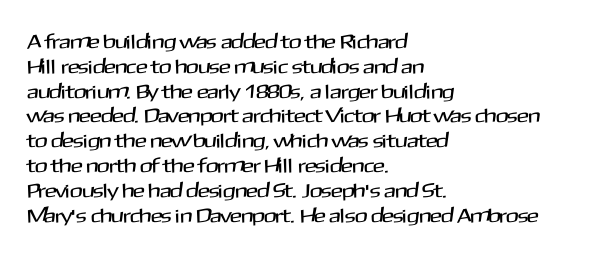
A roman cut, with each character standing at attention. The letters sit at their default tracking, neither squeezed nor spread. Compared with a centered layout, this one pins lines to the left instead. Clear beneath every line of the passage.
